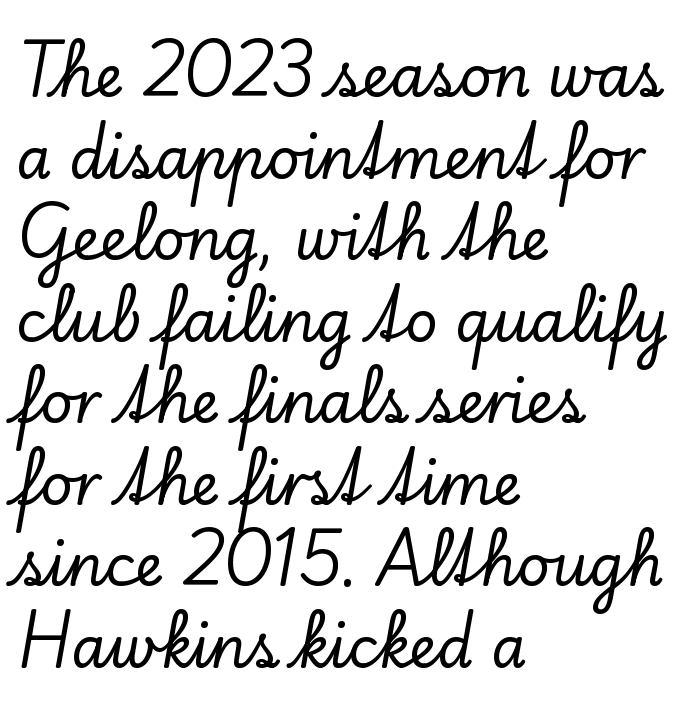
Honestly, there is no underline to notice here at all. The passage shown is typed in a proportional face where columns would drift. The space between consecutive lines is moderate. Horizontal alignment here is leftward, the default for most running prose.
